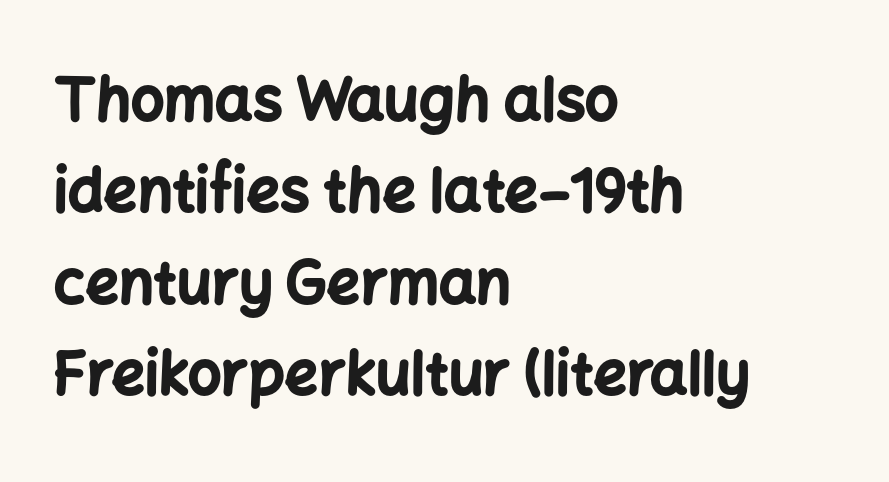
Q: Is the text bold? A: Yes.
Q: Is the text italic (slanted)? A: No, it is upright.
Q: Is the typeface a serif or a sans-serif typeface? A: Sans-serif.
Q: Is the text underlined? A: No.
Q: How is the paragraph aligned? A: Left-aligned.
Q: Is the spacing between letters normal or unusually wide? A: Normal.
Q: Is the spacing between lines tight, normal or loose? A: Normal.
Q: Width (condensed, normal, or wide)? A: Normal.
Q: Stroke contrast? A: Low.
Q: x-height? A: Medium.
Q: Monospaced? A: No.
